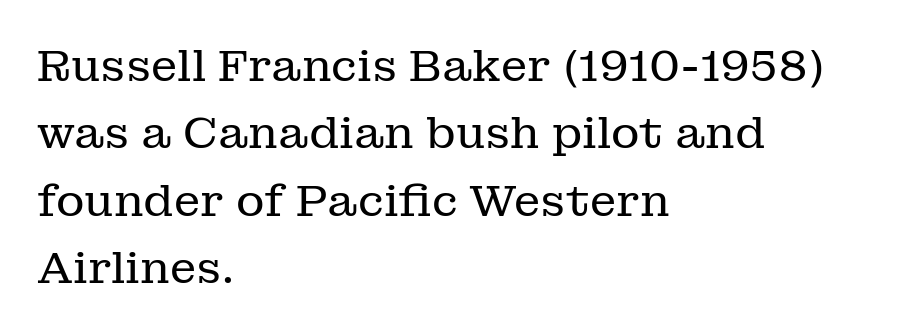
{"serif": "yes", "italic": "no", "bold": "no", "weight": "regular", "width": "normal", "stroke_contrast": "low", "x_height": "medium", "monospaced": "no", "underline": "no", "align": "left", "line_spacing": "normal", "line_spacing_ratio": 1.53, "letter_spacing": "normal", "letter_spacing_em": 0.0, "glyph_px": 44}
